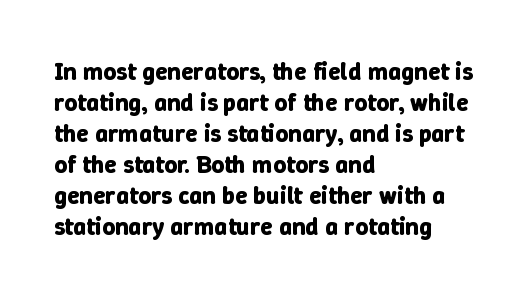
You'd pick this weight for a headline — it's a proper bold. Upright lettering throughout. Nothing unusual about the tracking: characters are spaced as the font intends. Check the space under the baseline: it is left empty.
